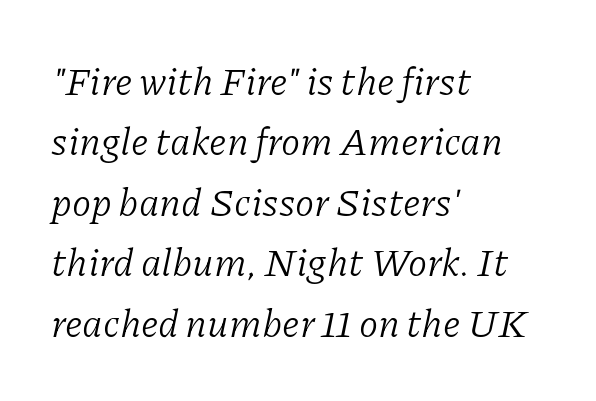
Descenders are the only things crossing below the line. How are the letters spaced? Ordinarily, with no added tracking. Note the varied advance widths — an 'i' is clearly narrower than an 'm'. Line starts are locked; line ends wander. Check where the strokes stop: tiny serifs finish them off.
